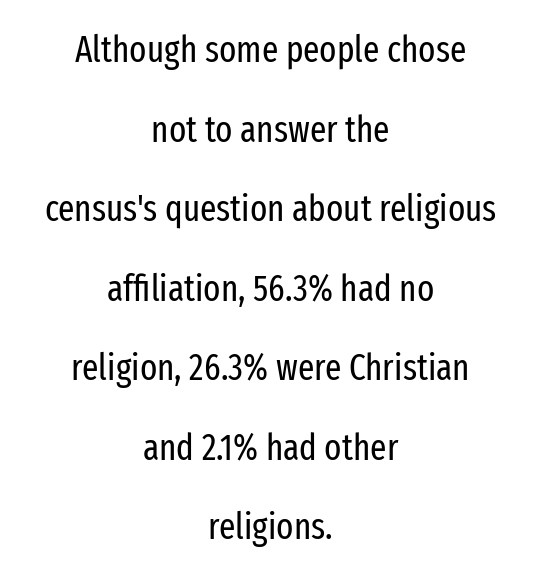
{"serif": "no", "italic": "no", "bold": "no", "weight": "regular", "width": "condensed", "stroke_contrast": "low", "x_height": "medium", "monospaced": "no", "underline": "no", "align": "center", "line_spacing": "loose", "line_spacing_ratio": 2.21, "letter_spacing": "normal", "letter_spacing_em": 0.0, "glyph_px": 36}
